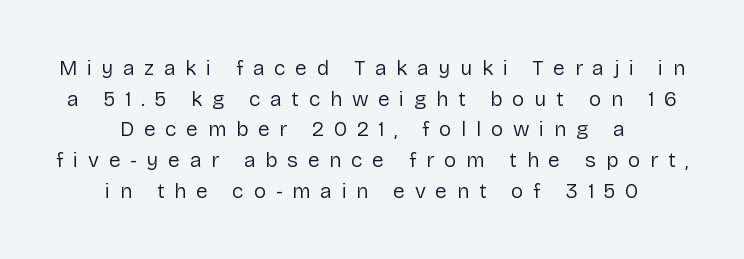
{"italic": "no", "bold": "no", "underline": "no", "align": "center", "line_spacing": "normal", "line_spacing_ratio": 1.46, "letter_spacing": "wide", "letter_spacing_em": 0.46, "glyph_px": 21}
